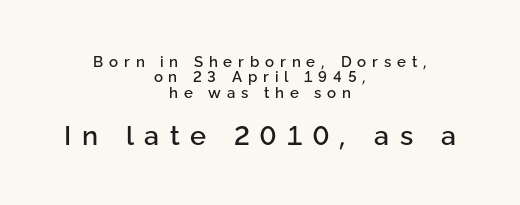
Q: Is the text italic (slanted)? A: No, it is upright.
Q: Is the text underlined? A: No.
Q: How is the paragraph aligned? A: Centered.
Q: Is the spacing between letters normal or unusually wide? A: Unusually wide.
Q: Is the spacing between lines tight, normal or loose? A: Tight.
Q: Which block of text is set in a larger size, the first (top) or the second (bottom)? A: The second (bottom) one.
